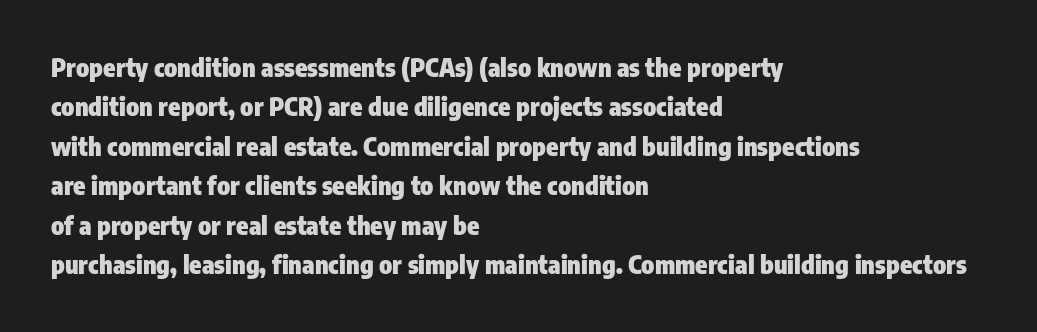
Evenly set lines give the paragraph a standard silhouette. Glance below the letters and you will spot only blank space. Typeset ragged right — the left edge is the straight one. This sample uses plain, unmodified letter spacing. Style check: upright. I'd describe the lettering as bold — thick and assertive.
